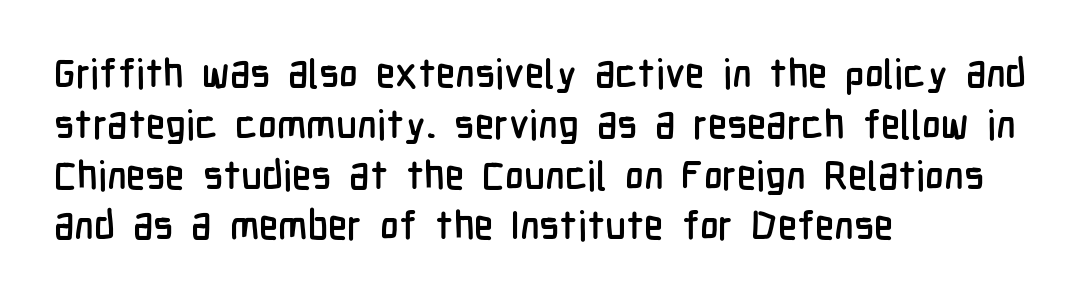
The image shows 40 px condensed sans-serif type, upright; set left-aligned, normal line spacing (1.27x), normal letter spacing, not underlined; low stroke contrast and a medium x-height.
